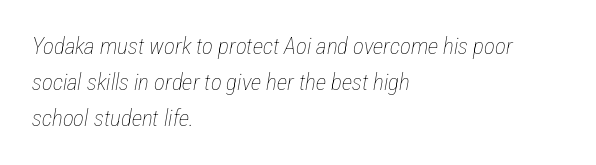
This rendering features lettering with no underline. The strokes carry an ordinary text weight at most. Does the lettering tilt? It does — this is italic. If you measured baseline to baseline, you'd find a middling distance. Reading down the block, your eye returns to a fixed left position each line.
